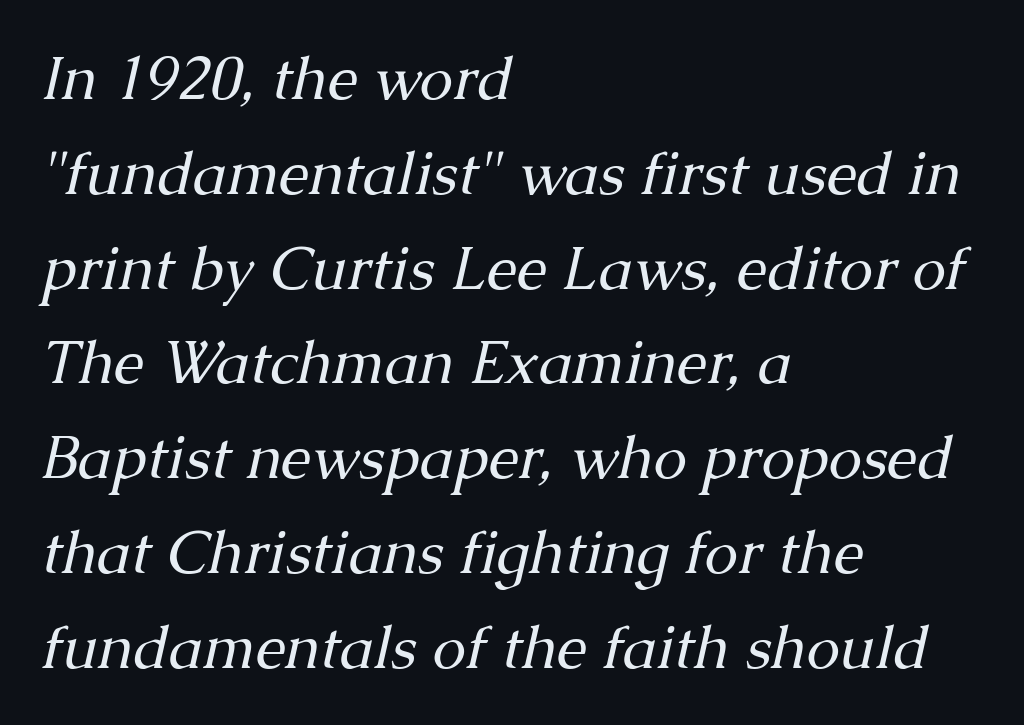
{"serif": "yes", "italic": "yes", "lean": "right", "slant_degrees": 13, "bold": "no", "weight": "regular", "width": "normal", "stroke_contrast": "medium", "x_height": "medium", "monospaced": "no", "underline": "no", "align": "left", "line_spacing": "normal", "line_spacing_ratio": 1.58, "letter_spacing": "normal", "letter_spacing_em": 0.0, "glyph_px": 60}
